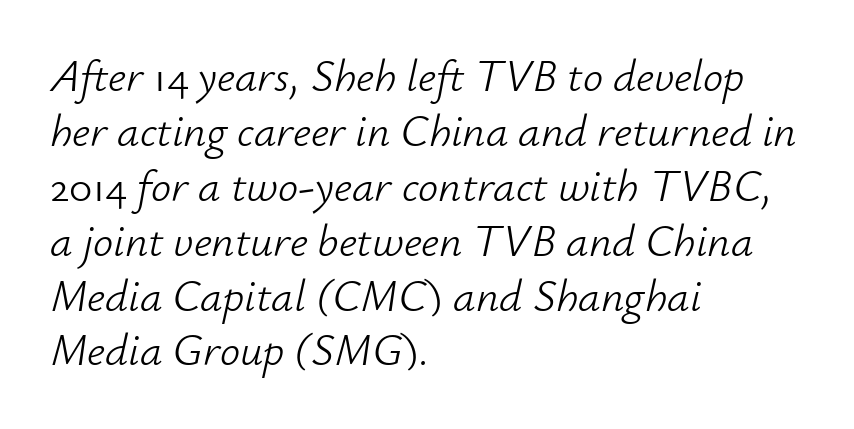
Vertical stems look standard width or narrower in stroke. The whole block is typeset with a tilt. If you drew a ruler down the left edge, every line would touch it. A typesetter would call this zero additional tracking.
